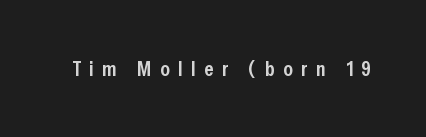
Honestly, there is no underline to notice here at all. How are the letters spaced? Widely, with obvious added tracking. Does the lettering tilt? It doesn't — this is upright. In terms of weight, the rendering is demibold, just under bold.
